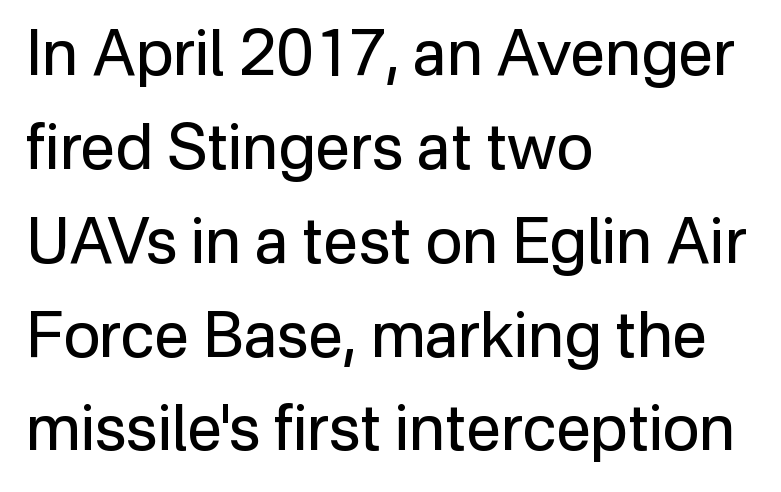
{"serif": "no", "italic": "no", "bold": "no", "weight": "regular", "width": "normal", "stroke_contrast": "low", "x_height": "medium", "monospaced": "no", "underline": "no", "align": "left", "line_spacing": "normal", "line_spacing_ratio": 1.49, "letter_spacing": "normal", "letter_spacing_em": 0.0, "glyph_px": 63}
